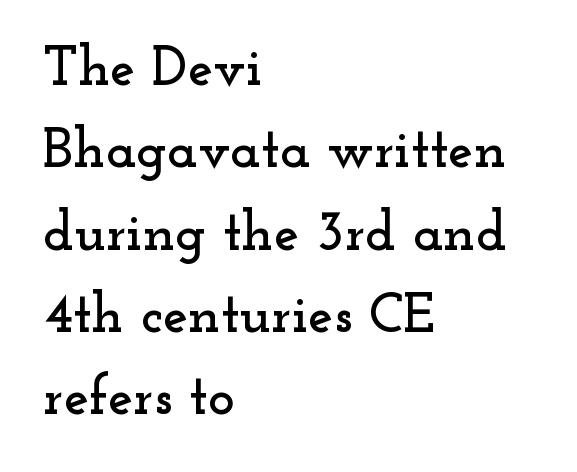
Q: Is the text italic (slanted)? A: No, it is upright.
Q: Is the typeface a serif or a sans-serif typeface? A: Serif.
Q: Is the text underlined? A: No.
Q: How is the paragraph aligned? A: Left-aligned.
Q: Is the spacing between letters normal or unusually wide? A: Normal.
Q: Is the spacing between lines tight, normal or loose? A: Normal.
Q: Width (condensed, normal, or wide)? A: Wide.
Q: Stroke contrast? A: Low.
Q: x-height? A: Small.
Q: Monospaced? A: No.
